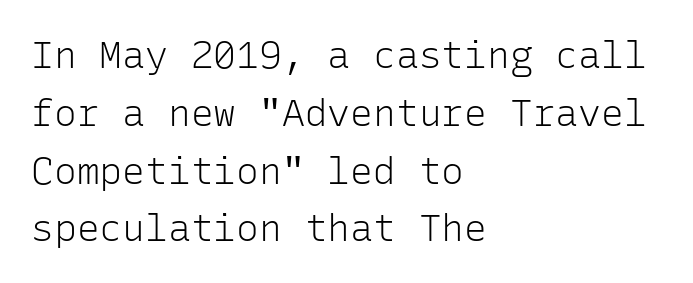
The image shows 38 px light sans-serif type, upright, monospaced; set left-aligned, normal line spacing (1.52x), normal letter spacing, not underlined; low stroke contrast and a medium x-height.
